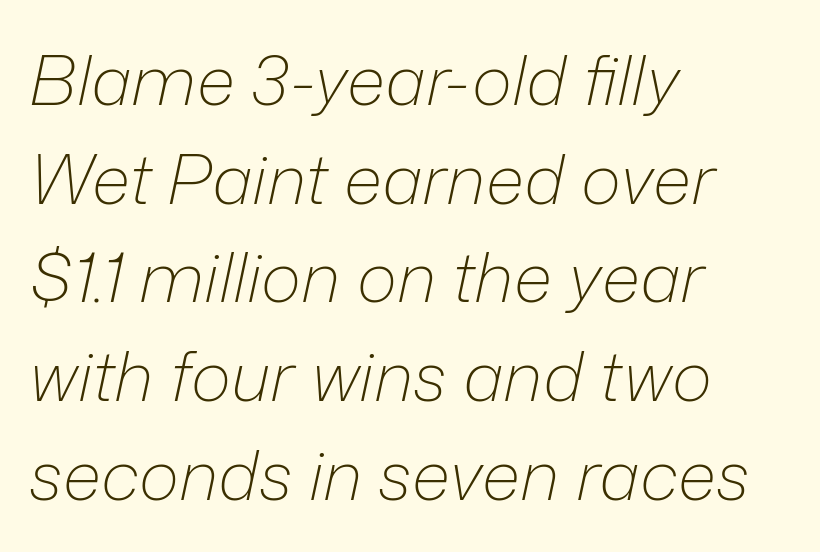
{"italic": "yes", "lean": "right", "slant_degrees": 12, "bold": "no", "weight": "light", "width": "normal", "stroke_contrast": "low", "x_height": "medium", "monospaced": "no", "underline": "no", "align": "left", "line_spacing": "normal", "line_spacing_ratio": 1.43, "letter_spacing": "normal", "letter_spacing_em": 0.0, "glyph_px": 69}
